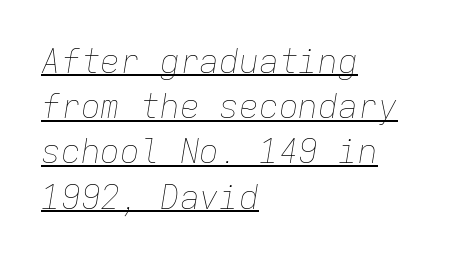
The image shows 33 px thin type, italic (leaning right), monospaced; set left-aligned, normal line spacing (1.37x), normal letter spacing, underlined; low stroke contrast and a medium x-height.
